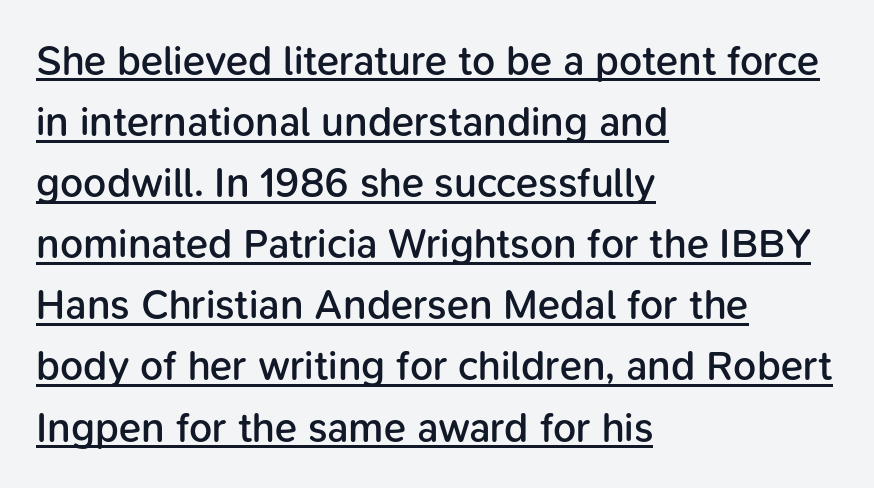
Q: Is the text bold? A: Semi-bold.
Q: Is the text italic (slanted)? A: No, it is upright.
Q: Is the typeface a serif or a sans-serif typeface? A: Sans-serif.
Q: Is the text underlined? A: Yes.
Q: How is the paragraph aligned? A: Left-aligned.
Q: Is the spacing between letters normal or unusually wide? A: Normal.
Q: Is the spacing between lines tight, normal or loose? A: Normal.
Q: Width (condensed, normal, or wide)? A: Normal.
Q: Stroke contrast? A: Low.
Q: x-height? A: Medium.
Q: Monospaced? A: No.
